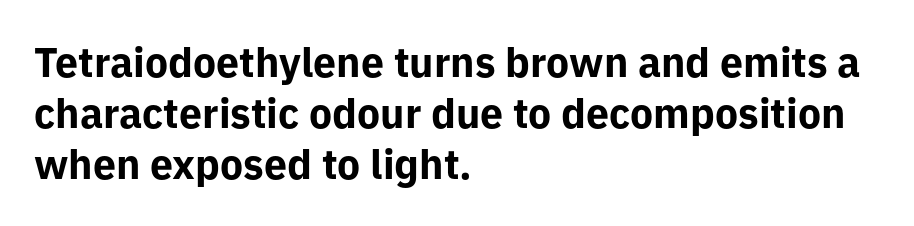
Q: Is the text bold? A: Yes.
Q: Is the text italic (slanted)? A: No, it is upright.
Q: Is the typeface a serif or a sans-serif typeface? A: Sans-serif.
Q: Is the text underlined? A: No.
Q: How is the paragraph aligned? A: Left-aligned.
Q: Is the spacing between letters normal or unusually wide? A: Normal.
Q: Is the spacing between lines tight, normal or loose? A: Normal.
Q: Width (condensed, normal, or wide)? A: Normal.
Q: Stroke contrast? A: Low.
Q: x-height? A: Medium.
Q: Monospaced? A: No.
